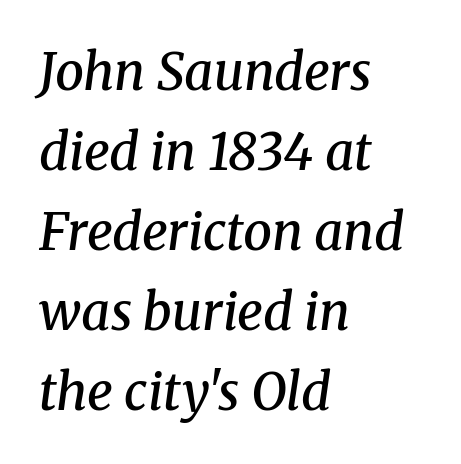
Q: Is the text bold? A: Semi-bold.
Q: Is the text italic (slanted)? A: Yes, it leans right by about 8 degrees.
Q: Is the typeface a serif or a sans-serif typeface? A: Serif.
Q: Is the text underlined? A: No.
Q: How is the paragraph aligned? A: Left-aligned.
Q: Is the spacing between letters normal or unusually wide? A: Normal.
Q: Is the spacing between lines tight, normal or loose? A: Normal.
Q: Width (condensed, normal, or wide)? A: Normal.
Q: Stroke contrast? A: Medium.
Q: x-height? A: Medium.
Q: Monospaced? A: No.
